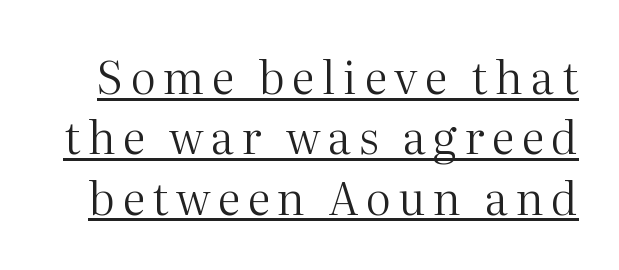
Note the varied advance widths — an 'i' is clearly narrower than an 'm'. Each new line begins a customary step beneath the previous one. Italic: no, the glyphs are upright roman. The typeface chosen for these lines features serifs. Has an underline been added? It has.
